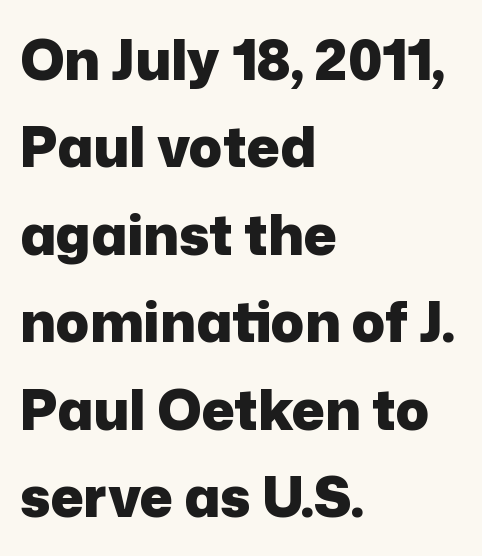
Q: Is the text bold? A: Yes.
Q: Is the text italic (slanted)? A: No, it is upright.
Q: Is the typeface a serif or a sans-serif typeface? A: Sans-serif.
Q: Is the text underlined? A: No.
Q: How is the paragraph aligned? A: Left-aligned.
Q: Is the spacing between letters normal or unusually wide? A: Normal.
Q: Is the spacing between lines tight, normal or loose? A: Normal.
Q: Width (condensed, normal, or wide)? A: Normal.
Q: Stroke contrast? A: Low.
Q: x-height? A: Medium.
Q: Monospaced? A: No.
